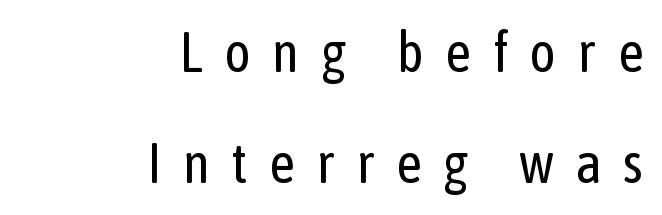
Q: Is the text bold? A: No.
Q: Is the text italic (slanted)? A: No, it is upright.
Q: Is the typeface a serif or a sans-serif typeface? A: Sans-serif.
Q: Is the text underlined? A: No.
Q: How is the paragraph aligned? A: Right-aligned.
Q: Is the spacing between letters normal or unusually wide? A: Unusually wide.
Q: Is the spacing between lines tight, normal or loose? A: Loose.
Q: Width (condensed, normal, or wide)? A: Condensed.
Q: Stroke contrast? A: Low.
Q: x-height? A: Medium.
Q: Monospaced? A: No.
